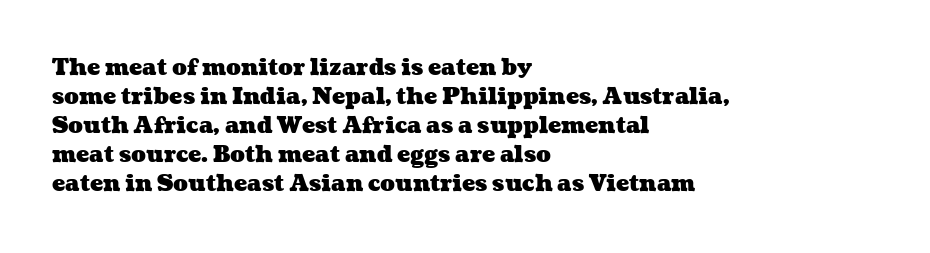
The image shows 22 px bold type; set left-aligned, normal line spacing (1.32x), normal letter spacing, not underlined.
